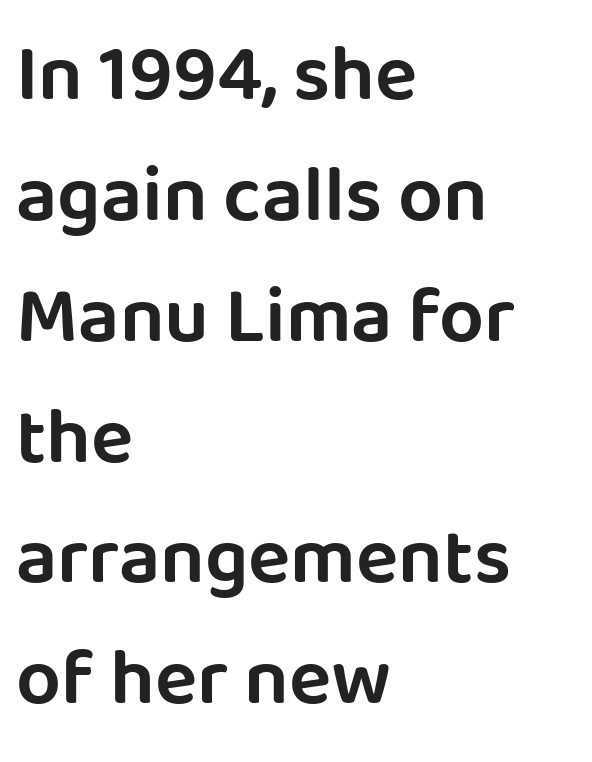
The text was rendered using a sans face with plain stroke endings. A classic flush-left, rag-right setting is used for this passage. Descenders are the only things crossing below the line. Words appear dense and cohesive because spacing is normal. Quick note: interline space is typical. The lettering holds an erect, upright posture throughout.
